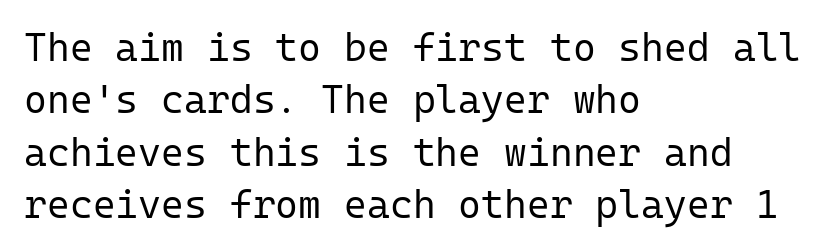
Decoration check: the copy has no underline. The horizontal fit of the characters is conventional and even. Caption: face not bold, strokes unweighted. Each line starts at the same left margin while the right side varies. A typesetter would label this face a sans. Unlike italic type, these characters show no tilt at all.
